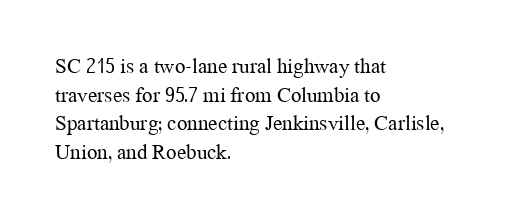
The image shows 21 px text type, upright; set left-aligned, normal line spacing (1.36x), normal letter spacing, not underlined.
